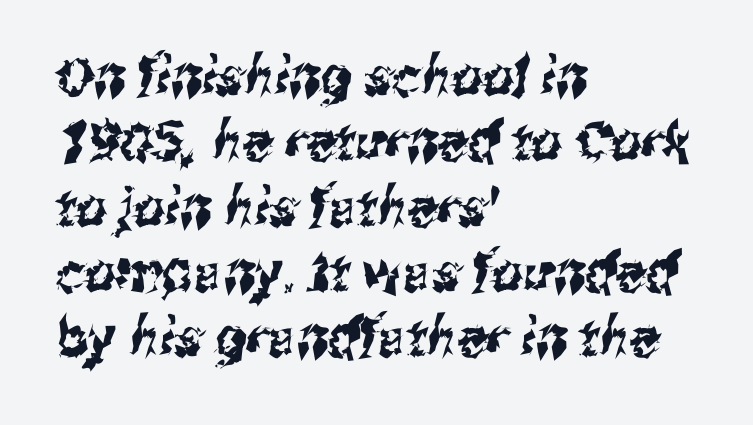
The image shows 54 px condensed sans-serif type; set left-aligned, line spacing 1.21x, normal letter spacing, not underlined; medium stroke contrast and a medium x-height.
